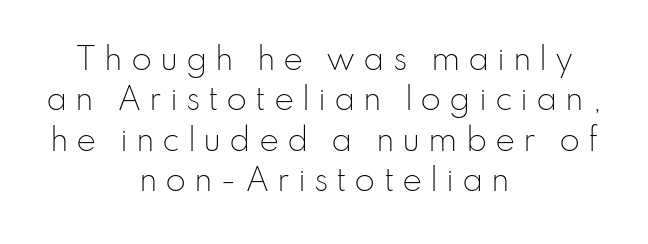
The image shows 30 px light sans-serif type, upright; set centered, normal line spacing (1.35x), unusually wide letter spacing (+0.26 em), not underlined; low stroke contrast and a small x-height.
